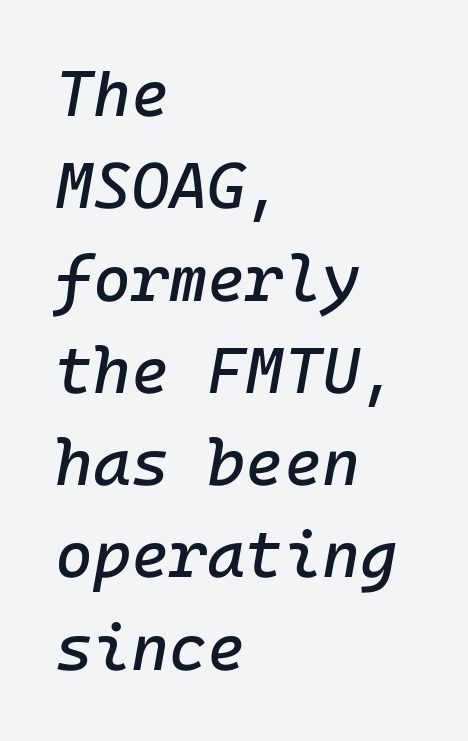
Q: Is the text italic (slanted)? A: Yes, it leans right by about 10 degrees.
Q: Is the text underlined? A: No.
Q: How is the paragraph aligned? A: Left-aligned.
Q: Is the spacing between letters normal or unusually wide? A: Normal.
Q: Is the spacing between lines tight, normal or loose? A: Normal.
Q: Width (condensed, normal, or wide)? A: Normal.
Q: Stroke contrast? A: Low.
Q: x-height? A: Medium.
